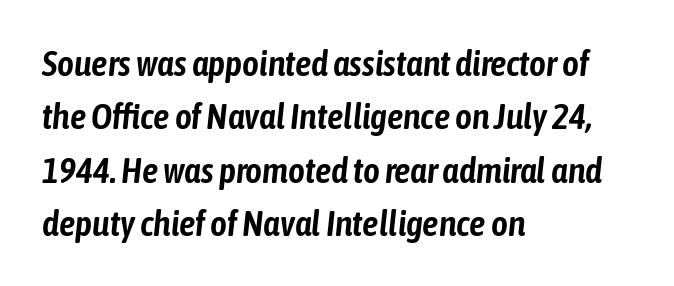
The image shows 36 px condensed type, italic (leaning right); set left-aligned, normal line spacing (1.48x), normal letter spacing, not underlined; low stroke contrast and a medium x-height.
